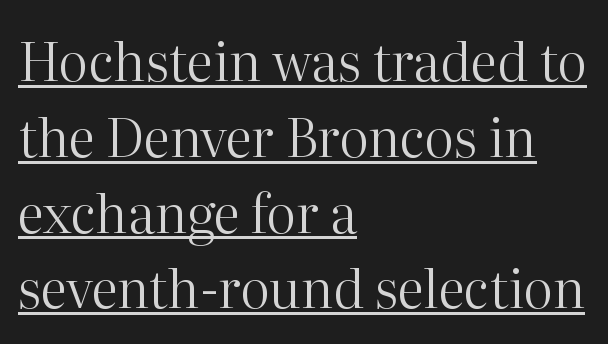
Q: Is the text bold? A: No.
Q: Is the text italic (slanted)? A: No, it is upright.
Q: Is the typeface a serif or a sans-serif typeface? A: Serif.
Q: Is the text underlined? A: Yes.
Q: How is the paragraph aligned? A: Left-aligned.
Q: Is the spacing between letters normal or unusually wide? A: Normal.
Q: Is the spacing between lines tight, normal or loose? A: Normal.
Q: Width (condensed, normal, or wide)? A: Normal.
Q: Stroke contrast? A: High.
Q: x-height? A: Medium.
Q: Monospaced? A: No.
